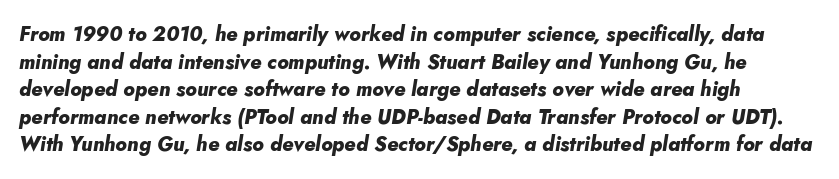
{"italic": "yes", "lean": "right", "slant_degrees": 10, "bold": "yes", "underline": "no", "line_spacing": "normal", "line_spacing_ratio": 1.38, "letter_spacing": "normal", "letter_spacing_em": 0.0, "glyph_px": 20}
